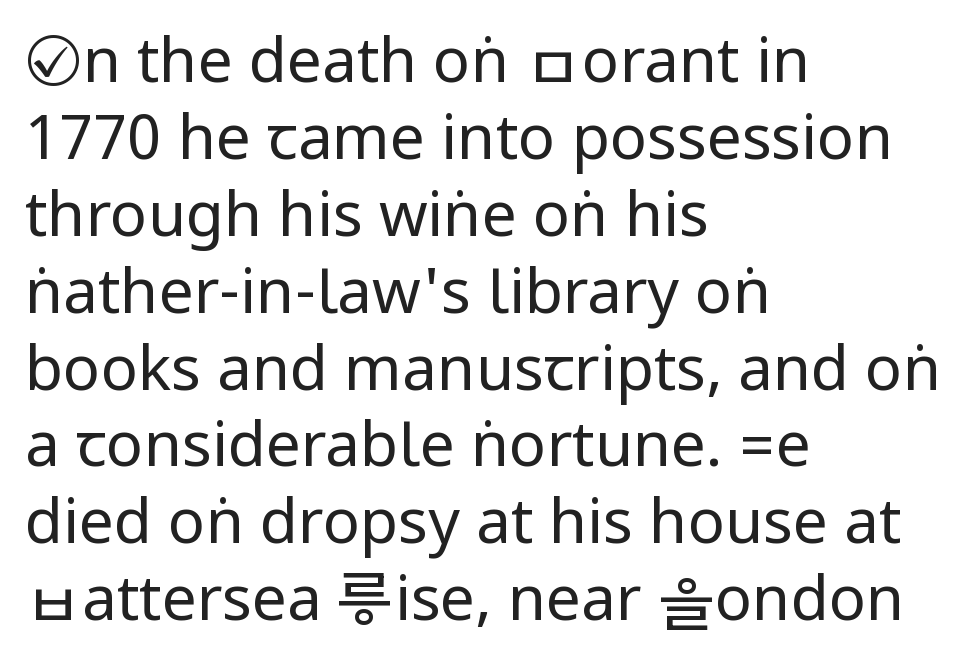
The image shows 62 px regular-weight, condensed sans-serif type, upright; set left-aligned, line spacing 1.24x, normal letter spacing, not underlined; low stroke contrast.
